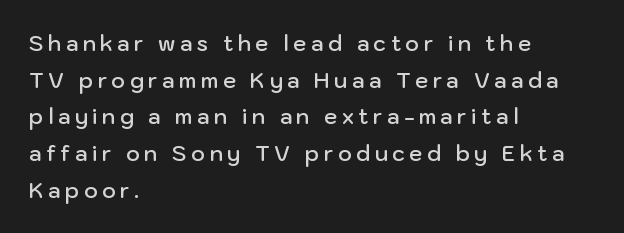
The image shows 21 px text type, upright; set left-aligned, line spacing 1.75x, unusually wide letter spacing (+0.22 em), not underlined.
